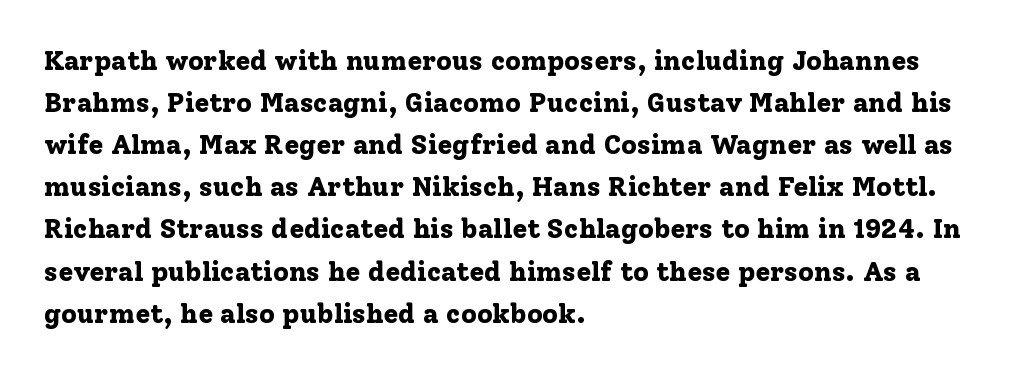
Nothing unusual about the tracking: characters are spaced as the font intends. Layout note: lines flush left. Does the lettering tilt? It doesn't — this is upright. The characters look thick and weighty, a clear bold. If you measured baseline to baseline, you'd find a middling distance. Underlining? Definitely not there.
